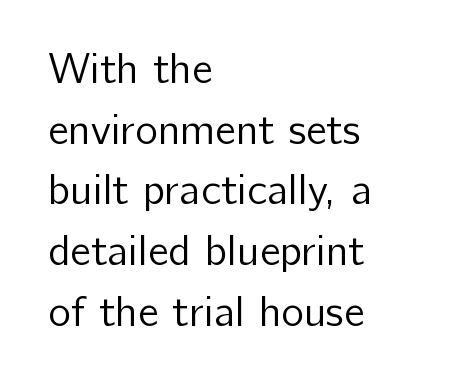
{"serif": "no", "italic": "no", "bold": "no", "weight": "regular", "width": "normal", "stroke_contrast": "low", "x_height": "medium", "monospaced": "no", "underline": "no", "align": "left", "line_spacing": "normal", "line_spacing_ratio": 1.41, "letter_spacing": "normal", "letter_spacing_em": 0.0, "glyph_px": 43}
